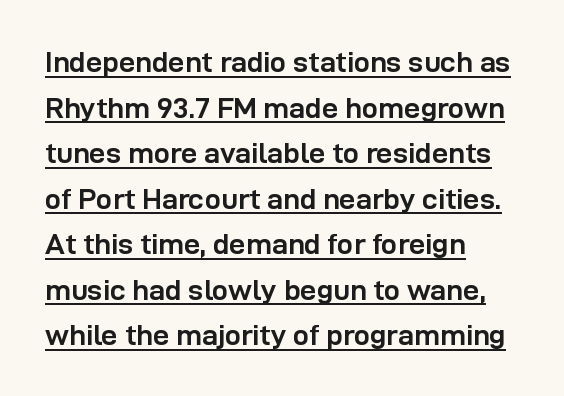
Vertical strokes here are truly vertical. Does a line run under the words? Yes, clearly. I'd describe the lettering as bold — thick and assertive. Check where the strokes stop: nothing finishes them off — pure sans. The lines in this sample share a left origin and differ only in where they stop.
